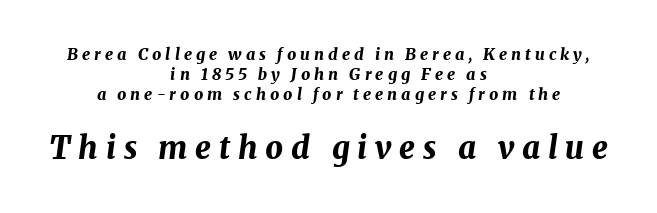
{"italic": "yes", "lean": "right", "slant_degrees": 8, "bold": "yes", "weight": "bold", "width": "normal", "stroke_contrast": "medium", "x_height": "medium", "monospaced": "no", "underline": "no", "align": "center", "line_spacing_ratio": 1.24, "letter_spacing": "wide", "letter_spacing_em": 0.25, "larger_block": "second", "size_ratio": 1.94, "glyph_px": 31}
